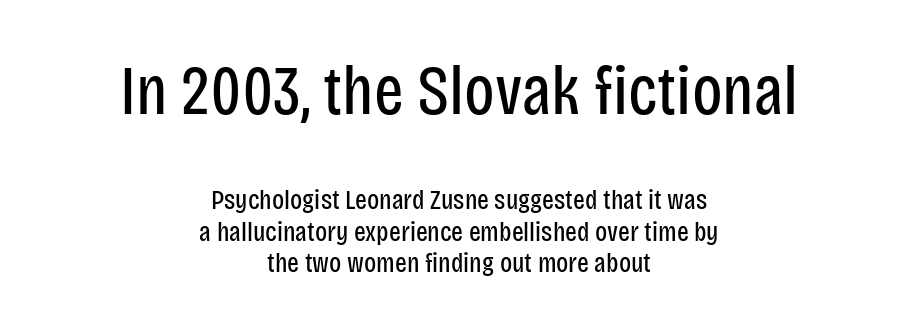
{"serif": "no", "italic": "no", "bold": "no", "weight": "regular", "width": "condensed", "stroke_contrast": "low", "x_height": "large", "monospaced": "no", "underline": "no", "align": "center", "line_spacing": "tight", "line_spacing_ratio": 1.12, "letter_spacing": "normal", "letter_spacing_em": 0.0, "larger_block": "first", "size_ratio": 2.5, "glyph_px": 70}
